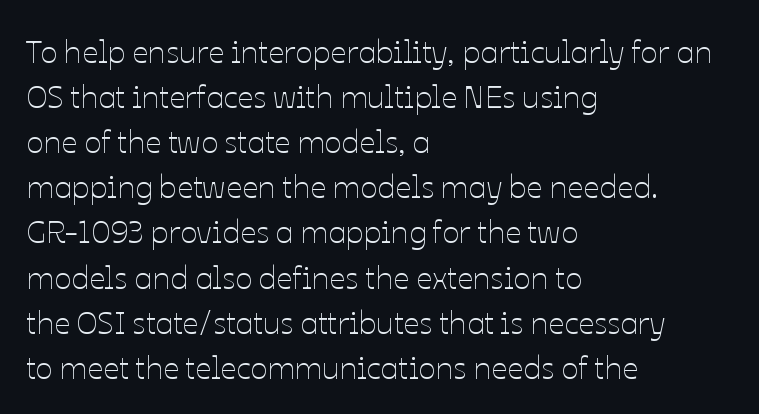
{"italic": "no", "bold": "no", "weight": "thin", "width": "normal", "stroke_contrast": "low", "x_height": "medium", "monospaced": "no", "underline": "no", "align": "left", "line_spacing": "normal", "line_spacing_ratio": 1.41, "letter_spacing": "normal", "letter_spacing_em": 0.0, "glyph_px": 32}
